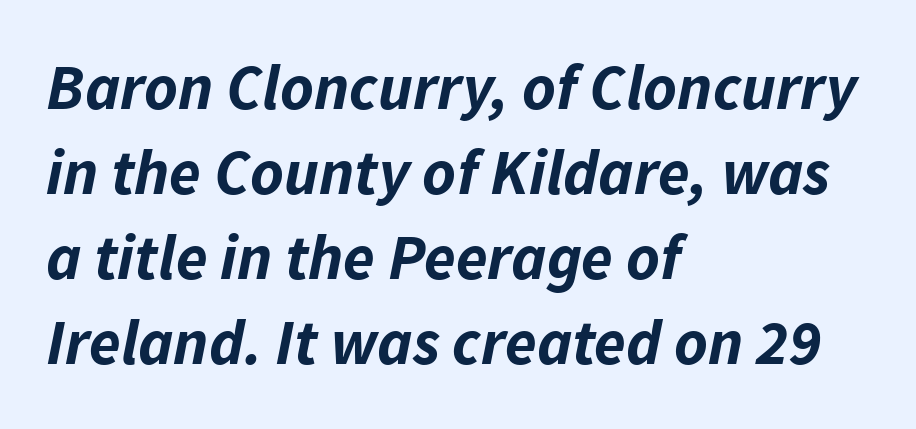
The image shows 64 px bold type, italic (leaning right); set left-aligned, normal line spacing (1.33x), normal letter spacing, not underlined; low stroke contrast and a medium x-height.
